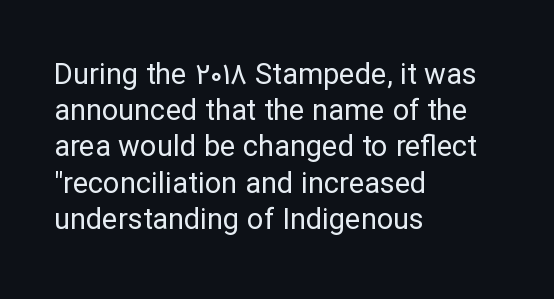
{"serif": "no", "italic": "no", "bold": "no", "weight": "regular", "width": "normal", "stroke_contrast": "low", "x_height": "medium", "monospaced": "no", "underline": "no", "align": "left", "line_spacing": "normal", "line_spacing_ratio": 1.25, "letter_spacing": "normal", "letter_spacing_em": 0.0, "glyph_px": 29}
